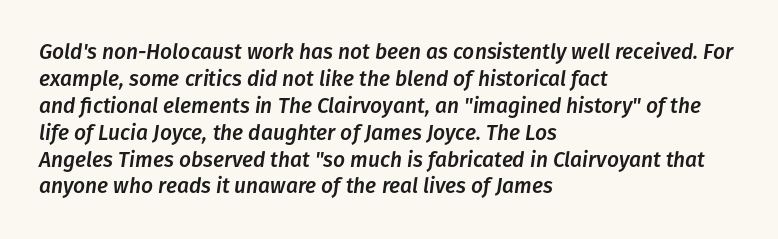
What stands out about the letter spacing? Nothing — it is the standard amount. The zone under the glyphs is completely vacant. Is the block centered? No — it sits flush against the left margin. Characters are canted at an angle relative to the baseline's perpendicular.
